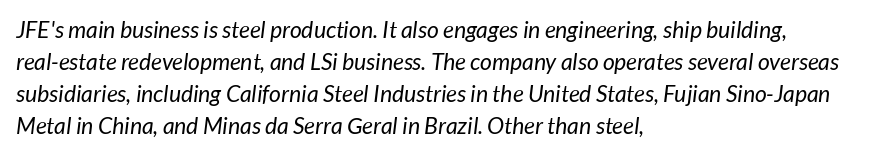
The typesetter chose a ragged-right arrangement here. Compared with typical paragraphs, the rows here are spaced about the same. Look at the tracking — it's just the regular setting, nothing added. The space beneath each line is pristine and unruled. Caption: face not bold, strokes unweighted.
